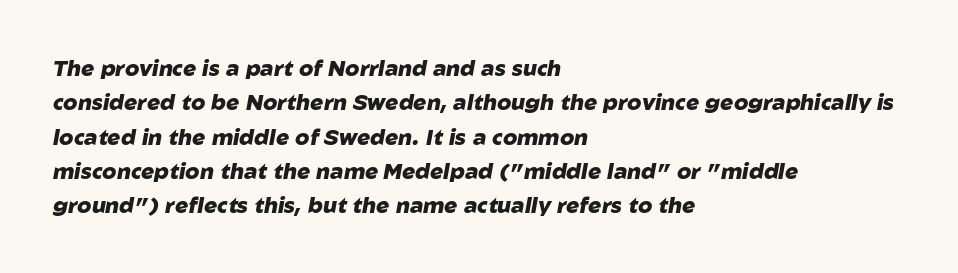
Tall strokes in this sample are angled rather than plumb. The line-height multiplier appears to be the usual default. No word sits above an underline. This sample uses plain, unmodified letter spacing. Left-aligned paragraph, ragged on the right. You'd pick this weight for a headline — it's a proper bold.
